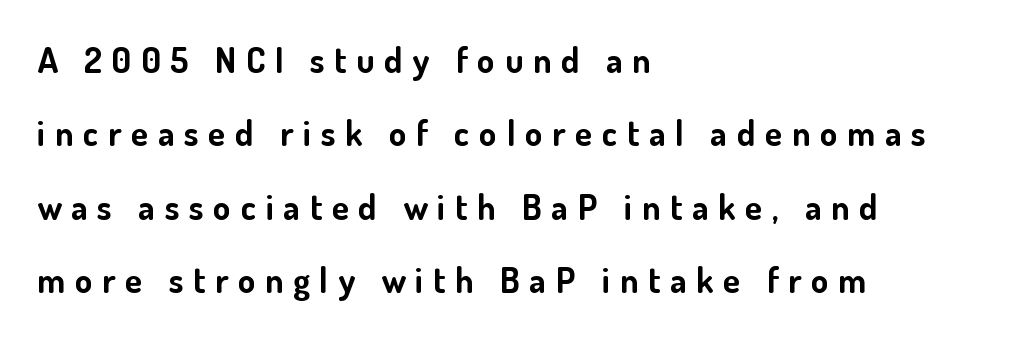
{"serif": "no", "italic": "no", "bold": "yes", "weight": "bold", "width": "normal", "stroke_contrast": "low", "x_height": "small", "monospaced": "no", "underline": "no", "align": "left", "line_spacing": "loose", "line_spacing_ratio": 2.1, "letter_spacing": "wide", "letter_spacing_em": 0.28, "glyph_px": 35}
